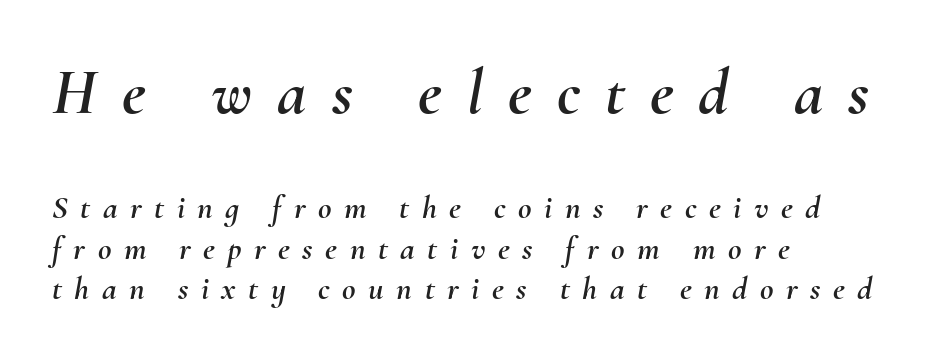
The image shows 66 px text type, italic (leaning right); set left-aligned, line spacing 1.24x, unusually wide letter spacing (+0.38 em), not underlined; the first (top) block is 2.0x larger; medium stroke contrast and a small x-height.
